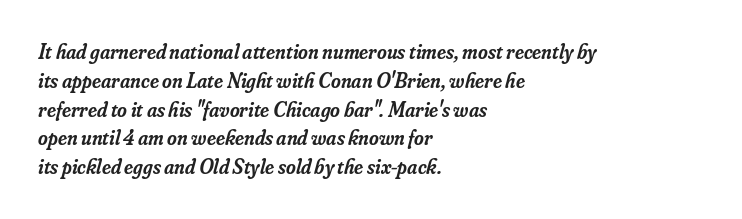
Q: Is the text bold? A: Semi-bold.
Q: Is the text italic (slanted)? A: Yes, it leans right by about 16 degrees.
Q: Is the text underlined? A: No.
Q: How is the paragraph aligned? A: Left-aligned.
Q: Is the spacing between letters normal or unusually wide? A: Normal.
Q: Is the spacing between lines tight, normal or loose? A: Normal.
